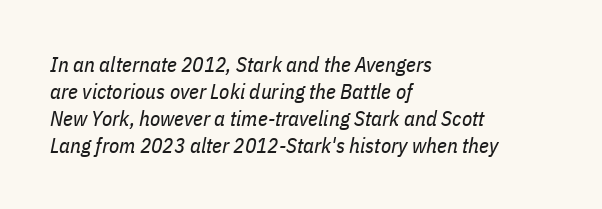
{"italic": "yes", "lean": "right", "slant_degrees": 11, "bold": "no", "underline": "no", "align": "left", "line_spacing": "normal", "line_spacing_ratio": 1.28, "letter_spacing": "normal", "letter_spacing_em": 0.0, "glyph_px": 21}
